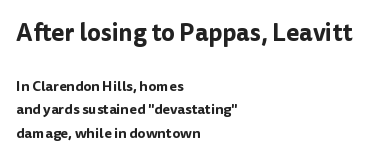
{"italic": "no", "underline": "no", "align": "left", "line_spacing": "normal", "line_spacing_ratio": 1.69, "letter_spacing": "normal", "letter_spacing_em": 0.0, "larger_block": "first", "size_ratio": 1.71, "glyph_px": 24}
